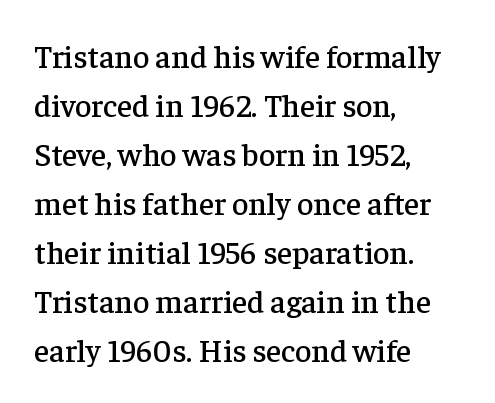
{"serif": "yes", "italic": "no", "width": "normal", "stroke_contrast": "low", "x_height": "medium", "monospaced": "no", "underline": "no", "align": "left", "line_spacing": "normal", "line_spacing_ratio": 1.53, "letter_spacing": "normal", "letter_spacing_em": 0.0, "glyph_px": 32}
